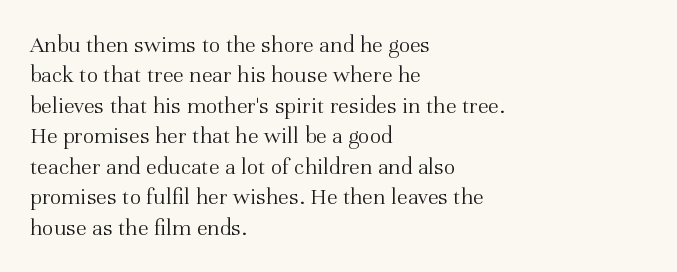
The image shows 24 px text type, upright; set left-aligned, normal line spacing (1.27x), normal letter spacing, not underlined.
